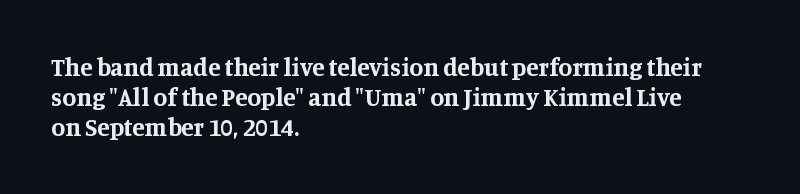
Q: Is the text bold? A: Yes.
Q: Is the text italic (slanted)? A: No, it is upright.
Q: Is the text underlined? A: No.
Q: How is the paragraph aligned? A: Left-aligned.
Q: Is the spacing between letters normal or unusually wide? A: Normal.
